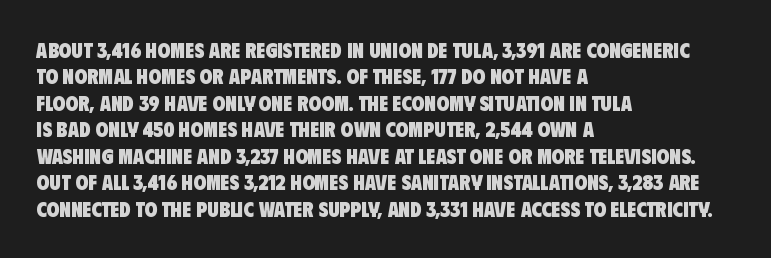
Q: Is the text bold? A: Yes.
Q: Is the text underlined? A: No.
Q: How is the paragraph aligned? A: Left-aligned.
Q: Is the spacing between letters normal or unusually wide? A: Normal.
Q: Is the spacing between lines tight, normal or loose? A: Normal.
